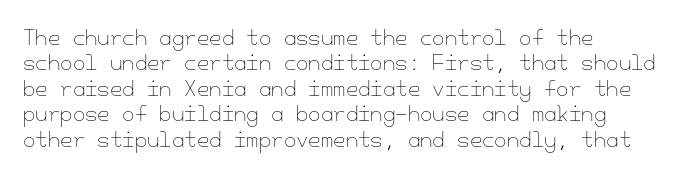
Any mark beneath the type? The region is blank. Stroke mass is kept to a normal reading level or below. A typesetter would mark this as roman, not italic. The letters sit at their default tracking, neither squeezed nor spread.
